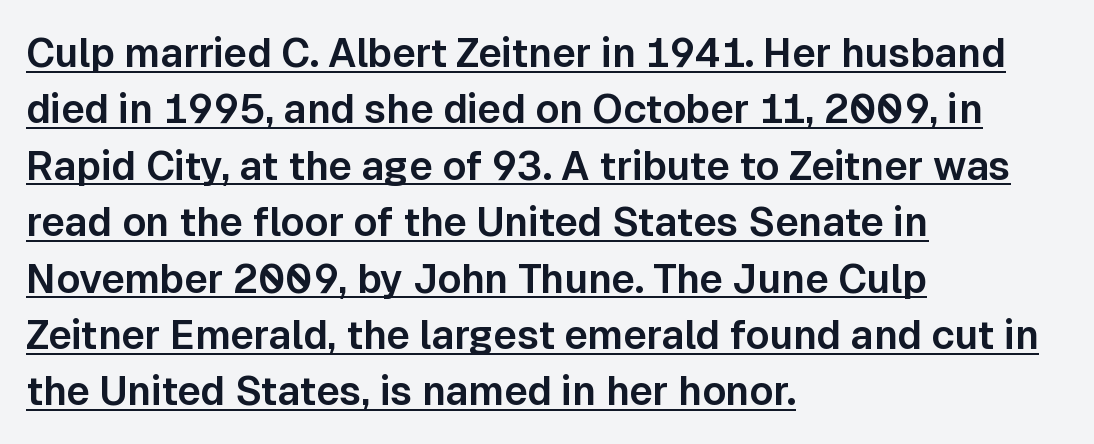
The image shows 40 px sans-serif type, upright; set left-aligned, normal line spacing (1.41x), normal letter spacing, underlined; low stroke contrast and a medium x-height.
